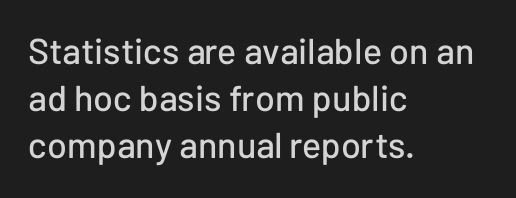
Summary of vertical rhythm: regular, with standard interline spacing. Between one letter and the next there's only the usual sliver of space. Type style note: lacks serifs. Is this a fixed-width face? No — the glyphs have proportional, varying widths. Descenders are the only things crossing below the line.
